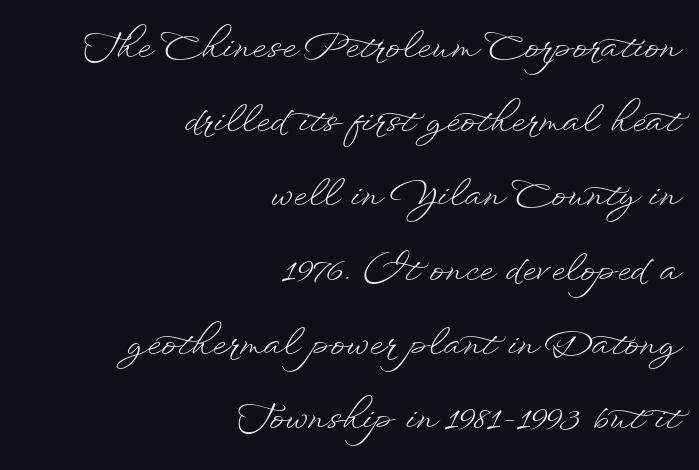
{"bold": "no", "weight": "light", "width": "wide", "stroke_contrast": "low", "x_height": "small", "monospaced": "no", "underline": "no", "align": "right", "line_spacing": "loose", "line_spacing_ratio": 2.12, "letter_spacing": "normal", "letter_spacing_em": 0.0, "glyph_px": 35}
